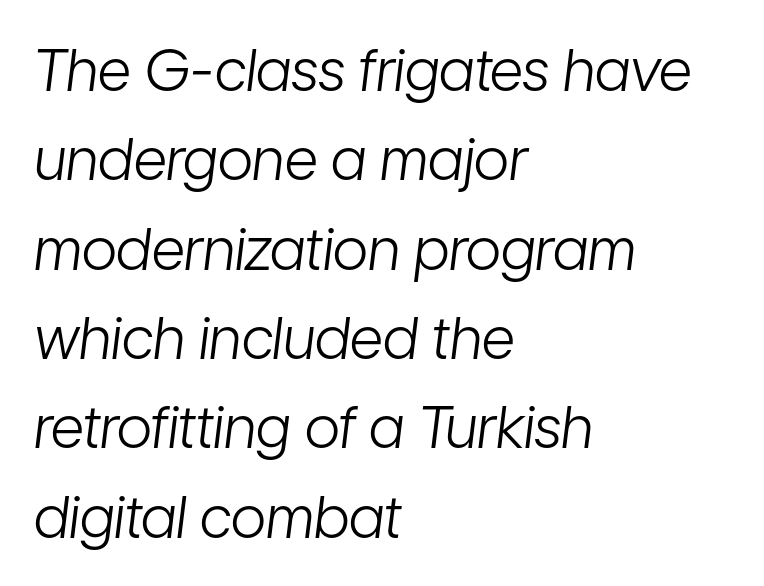
{"italic": "yes", "lean": "right", "slant_degrees": 7, "bold": "no", "weight": "light", "width": "condensed", "stroke_contrast": "low", "x_height": "medium", "monospaced": "no", "underline": "no", "align": "left", "line_spacing": "normal", "line_spacing_ratio": 1.54, "letter_spacing": "normal", "letter_spacing_em": 0.0, "glyph_px": 58}
